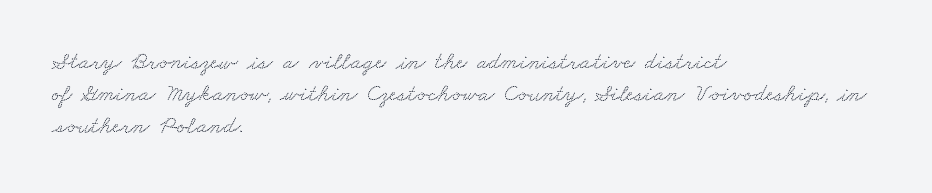
Q: Is the text underlined? A: No.
Q: How is the paragraph aligned? A: Left-aligned.
Q: Is the spacing between letters normal or unusually wide? A: Normal.
Q: Is the spacing between lines tight, normal or loose? A: Normal.
